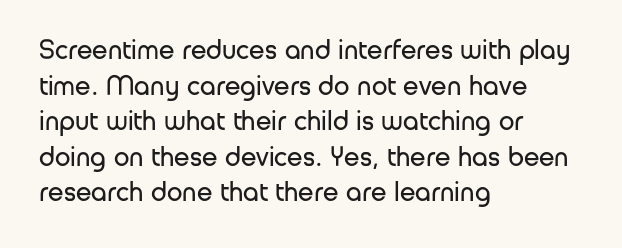
Q: Is the text bold? A: No.
Q: Is the text italic (slanted)? A: No, it is upright.
Q: Is the typeface a serif or a sans-serif typeface? A: Sans-serif.
Q: Is the text underlined? A: No.
Q: How is the paragraph aligned? A: Left-aligned.
Q: Is the spacing between letters normal or unusually wide? A: Normal.
Q: Is the spacing between lines tight, normal or loose? A: Normal.
Q: Width (condensed, normal, or wide)? A: Normal.
Q: Stroke contrast? A: Low.
Q: x-height? A: Medium.
Q: Monospaced? A: No.
